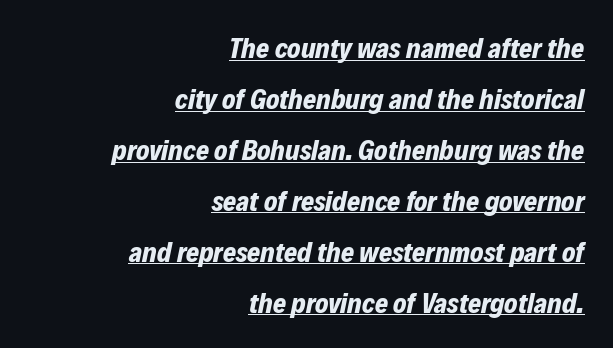
The image shows 28 px bold type, italic (leaning right); set right-aligned, line spacing 1.82x, normal letter spacing, underlined; low stroke contrast and a medium x-height.
